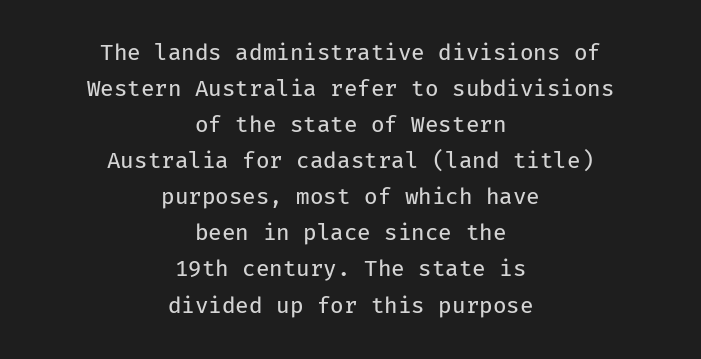
The image shows 22 px text type, upright; set centered, normal line spacing (1.64x), normal letter spacing, not underlined.
